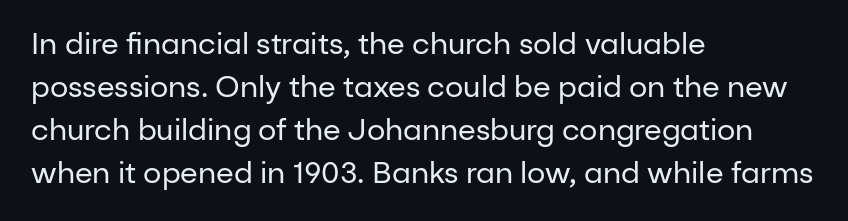
The image shows 29 px regular-weight sans-serif type, upright; set left-aligned, normal line spacing (1.48x), normal letter spacing, not underlined; low stroke contrast and a medium x-height.
